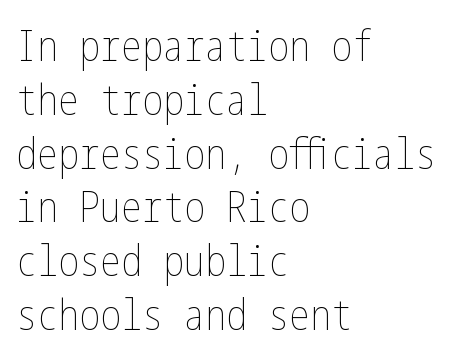
Regular leading. The text block is weighted toward the left margin, trailing off unevenly rightward. Tall strokes in this sample are plumb rather than angled. The font is comparable to plain body text, perhaps lighter. Has an underline been added? It has not. Tracking here is standard; glyphs follow each other at the usual distance.
